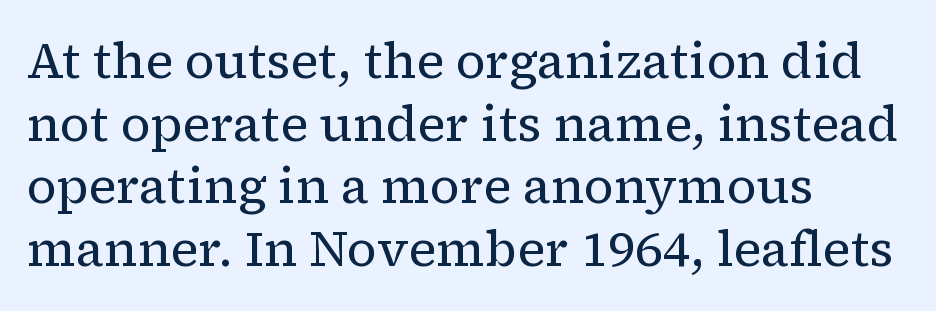
Q: Is the text bold? A: No.
Q: Is the text italic (slanted)? A: No, it is upright.
Q: Is the typeface a serif or a sans-serif typeface? A: Serif.
Q: Is the text underlined? A: No.
Q: How is the paragraph aligned? A: Left-aligned.
Q: Is the spacing between letters normal or unusually wide? A: Normal.
Q: Is the spacing between lines tight, normal or loose? A: Normal.
Q: Width (condensed, normal, or wide)? A: Normal.
Q: Stroke contrast? A: Low.
Q: x-height? A: Medium.
Q: Monospaced? A: No.
